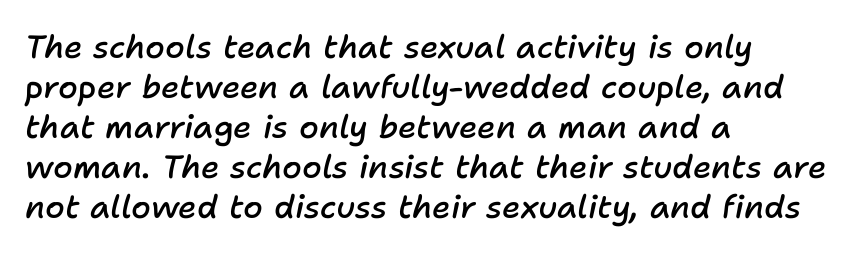
{"italic": "yes", "lean": "right", "slant_degrees": 11, "bold": "semi", "weight": "semibold", "width": "normal", "stroke_contrast": "low", "x_height": "medium", "monospaced": "no", "underline": "no", "align": "left", "line_spacing": "normal", "line_spacing_ratio": 1.25, "letter_spacing": "normal", "letter_spacing_em": 0.0, "glyph_px": 32}
